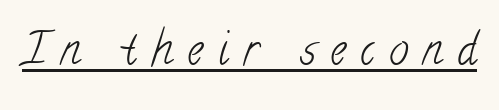
{"bold": "no", "weight": "light", "width": "condensed", "stroke_contrast": "low", "x_height": "small", "monospaced": "no", "underline": "yes", "letter_spacing": "wide", "letter_spacing_em": 0.33, "glyph_px": 44}
